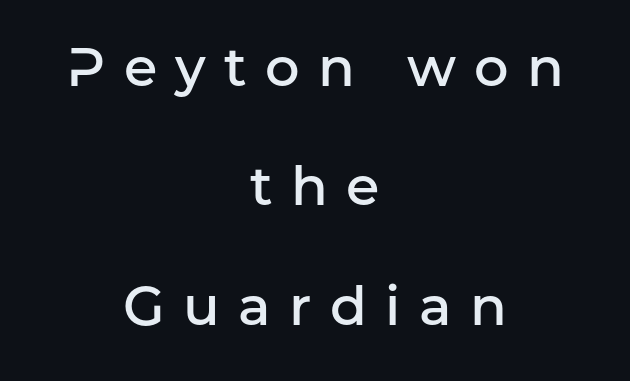
{"serif": "no", "italic": "no", "bold": "semi", "weight": "semibold", "width": "normal", "stroke_contrast": "low", "x_height": "medium", "monospaced": "no", "underline": "no", "align": "center", "line_spacing": "loose", "line_spacing_ratio": 2.21, "letter_spacing": "wide", "letter_spacing_em": 0.34, "glyph_px": 54}
